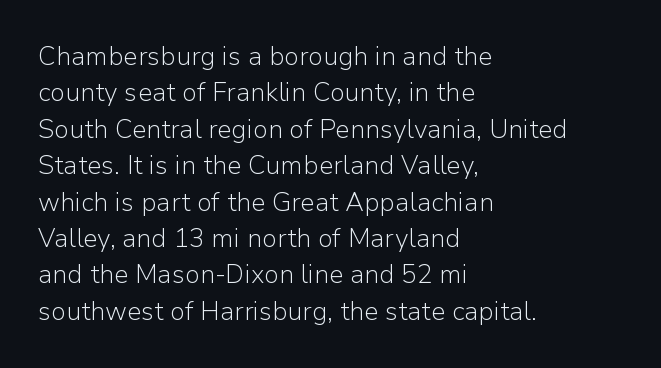
Short and long lines alike share a common starting point at left. The typeface has the unassuming heft of standard copy or less. Is the letter spacing exaggerated? No — it looks like the ordinary default. Has an underline been added? It has not. Posture: vertical.
